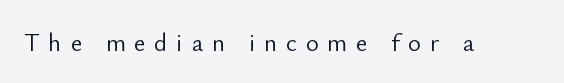
{"italic": "no", "bold": "no", "underline": "no", "letter_spacing": "wide", "letter_spacing_em": 0.35, "glyph_px": 25}
